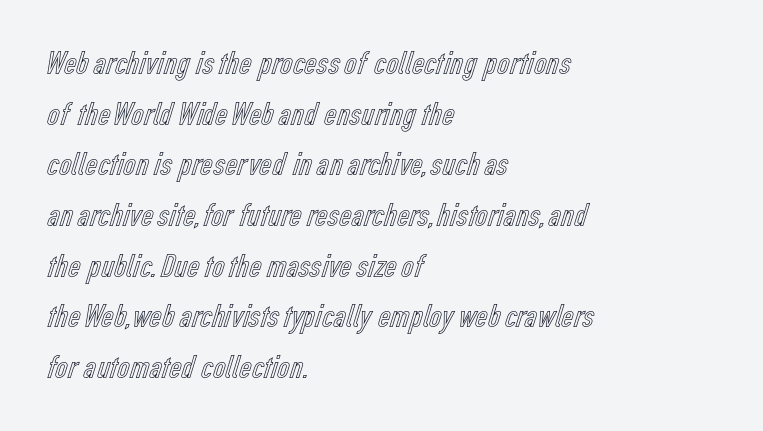
{"width": "condensed", "x_height": "medium", "monospaced": "no", "underline": "no", "align": "left", "line_spacing": "normal", "line_spacing_ratio": 1.49, "letter_spacing": "normal", "letter_spacing_em": 0.0, "glyph_px": 34}
